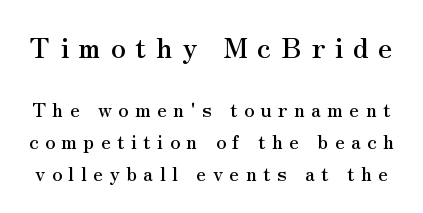
{"serif": "yes", "italic": "no", "width": "normal", "stroke_contrast": "medium", "x_height": "small", "monospaced": "no", "underline": "no", "line_spacing": "normal", "line_spacing_ratio": 1.68, "letter_spacing": "wide", "letter_spacing_em": 0.34, "larger_block": "first", "size_ratio": 1.47, "glyph_px": 28}
